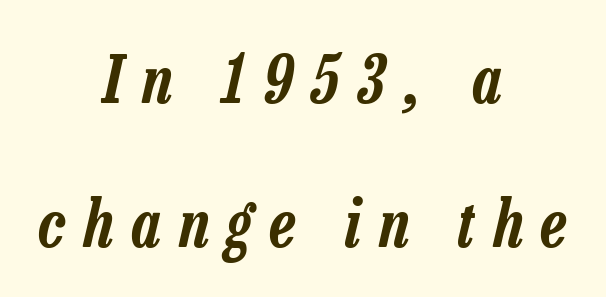
Each new line begins a long way beneath the previous one. This rendering features lettering with no underline. Look at the tracking — it's clearly loosened, letters drifting apart. Both edges are ragged and mirror each other, which tells us the setting is centered. Characters are canted at an angle relative to the baseline's perpendicular.
